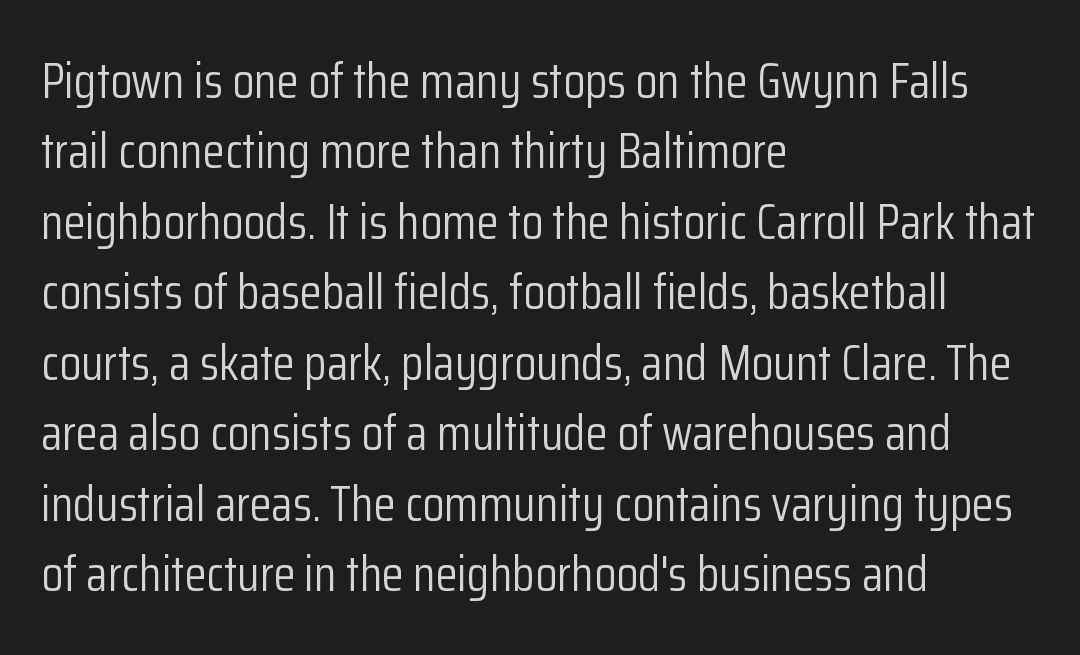
How are the letters spaced? Ordinarily, with no added tracking. This rendering features lettering with no underline. Is there any slant? The stems are plumb. The rows are spaced the way most documents space them. The letters advance in unequal steps, a hallmark of proportional type.
